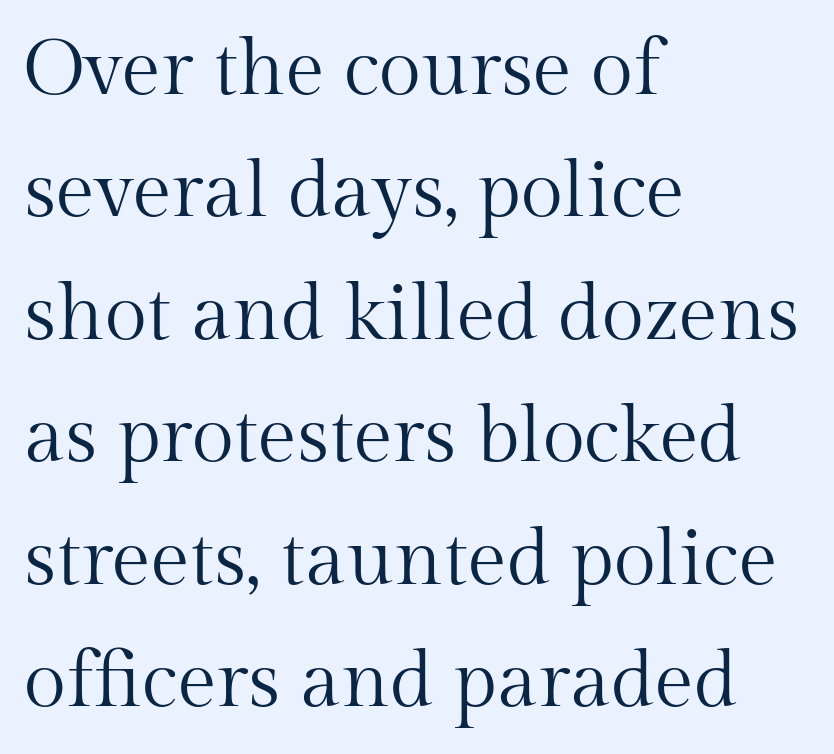
{"serif": "yes", "italic": "no", "bold": "no", "weight": "regular", "width": "normal", "stroke_contrast": "medium", "x_height": "medium", "monospaced": "no", "underline": "no", "align": "left", "line_spacing": "normal", "line_spacing_ratio": 1.57, "letter_spacing": "normal", "letter_spacing_em": 0.0, "glyph_px": 78}
